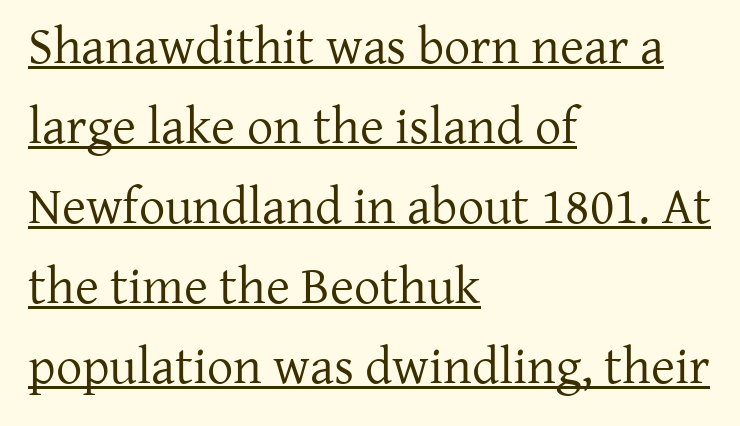
{"serif": "yes", "italic": "no", "bold": "no", "weight": "regular", "width": "normal", "stroke_contrast": "low", "x_height": "medium", "monospaced": "no", "underline": "yes", "align": "left", "line_spacing": "normal", "line_spacing_ratio": 1.54, "letter_spacing": "normal", "letter_spacing_em": 0.0, "glyph_px": 52}
